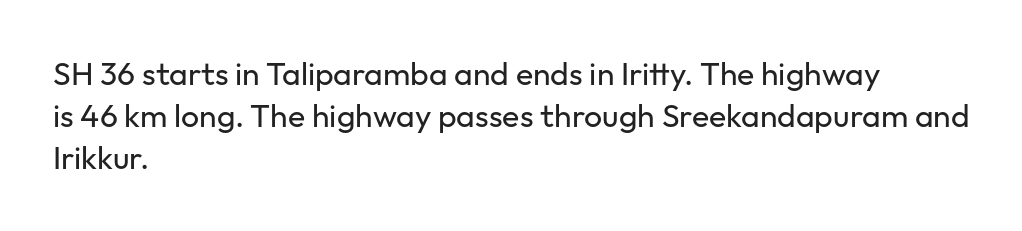
The image shows 32 px regular-weight sans-serif type, upright; set left-aligned, normal line spacing (1.31x), normal letter spacing, not underlined; low stroke contrast and a medium x-height.
